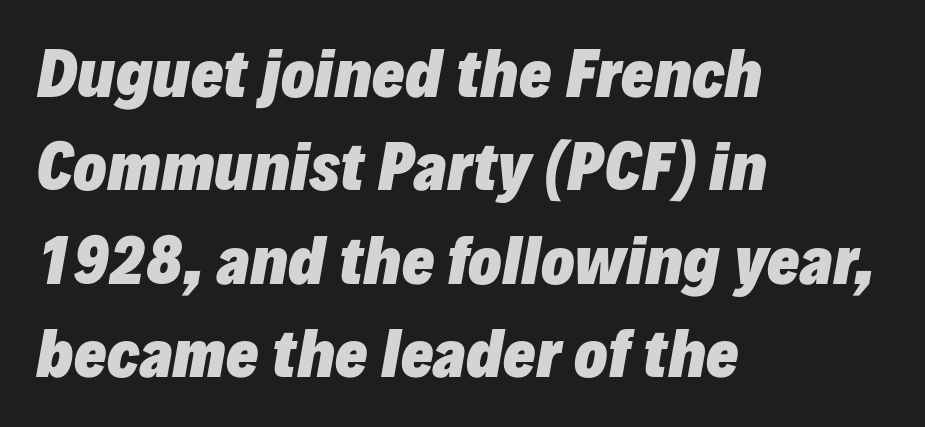
The image shows 61 px heavy type, italic (leaning right); set left-aligned, normal line spacing (1.53x), normal letter spacing, not underlined; low stroke contrast and a medium x-height.
